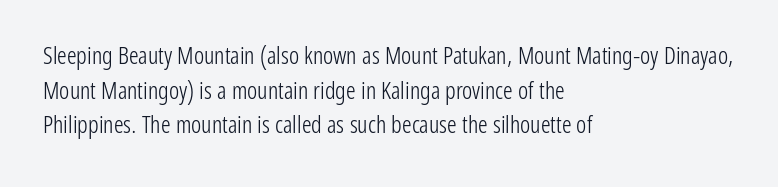
Regarding leading, the lines here are spaced in the standard way. The letters look calm and open, with moderate or lighter stems. Layout note: lines flush left. The rendering keeps characters at their native spacing. The lettering stays uniformly vertical, giving the passage a roman look. Underline: absent.
